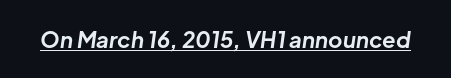
Q: Is the text bold? A: Yes.
Q: Is the text italic (slanted)? A: Yes, it leans right by about 8 degrees.
Q: Is the text underlined? A: Yes.
Q: Is the spacing between letters normal or unusually wide? A: Normal.
